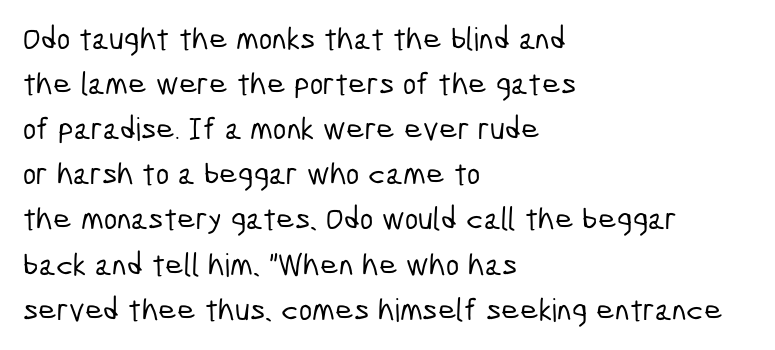
Q: Is the typeface a serif or a sans-serif typeface? A: Sans-serif.
Q: Is the text underlined? A: No.
Q: How is the paragraph aligned? A: Left-aligned.
Q: Is the spacing between letters normal or unusually wide? A: Normal.
Q: Is the spacing between lines tight, normal or loose? A: Normal.
Q: Width (condensed, normal, or wide)? A: Condensed.
Q: Stroke contrast? A: Low.
Q: x-height? A: Medium.
Q: Monospaced? A: No.
